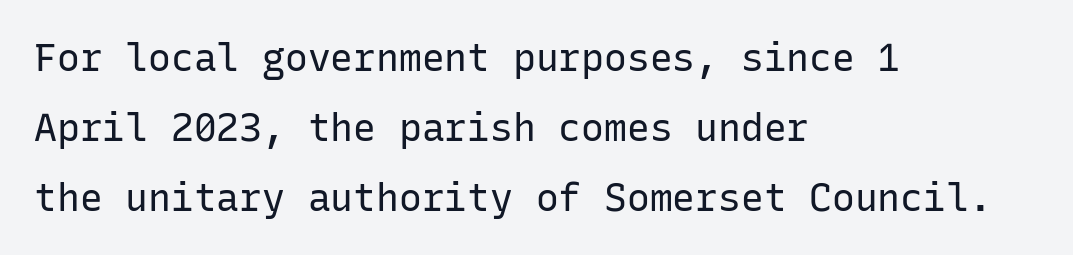
{"serif": "no", "italic": "no", "bold": "no", "weight": "regular", "width": "normal", "stroke_contrast": "low", "x_height": "medium", "monospaced": "yes", "underline": "no", "align": "left", "line_spacing_ratio": 1.84, "letter_spacing": "normal", "letter_spacing_em": 0.0, "glyph_px": 38}
